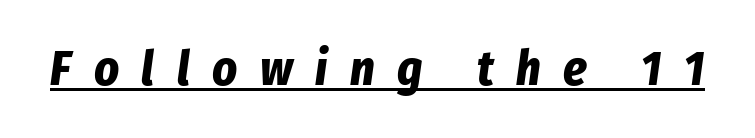
The image shows 48 px bold, condensed type, italic (leaning right); set unusually wide letter spacing (+0.47 em), underlined; low stroke contrast and a medium x-height.
